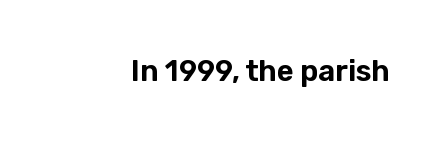
Q: Is the text italic (slanted)? A: No, it is upright.
Q: Is the typeface a serif or a sans-serif typeface? A: Sans-serif.
Q: Is the text underlined? A: No.
Q: Is the spacing between letters normal or unusually wide? A: Normal.
Q: Width (condensed, normal, or wide)? A: Normal.
Q: Stroke contrast? A: Low.
Q: x-height? A: Medium.
Q: Monospaced? A: No.
